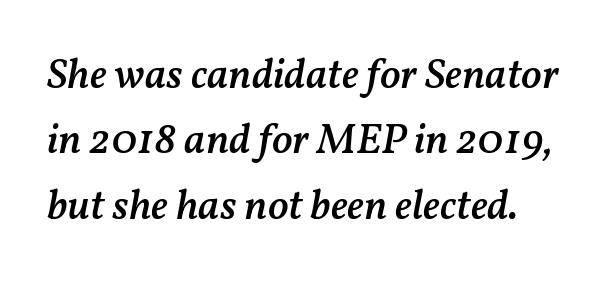
{"italic": "yes", "lean": "right", "slant_degrees": 11, "bold": "semi", "weight": "semibold", "width": "normal", "stroke_contrast": "medium", "x_height": "medium", "monospaced": "no", "underline": "no", "line_spacing": "normal", "line_spacing_ratio": 1.52, "letter_spacing": "normal", "letter_spacing_em": 0.0, "glyph_px": 43}
